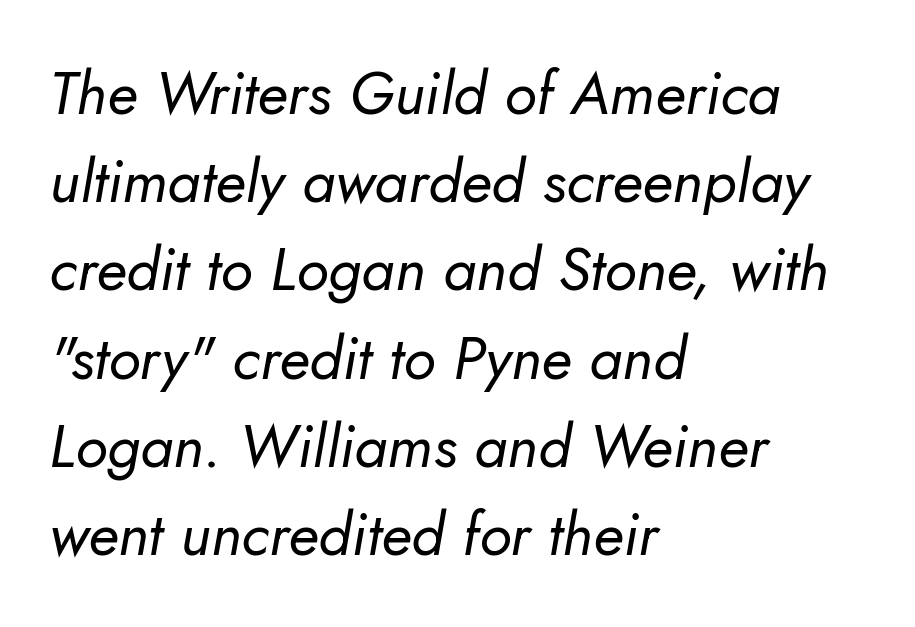
Q: Is the text bold? A: No.
Q: Is the text italic (slanted)? A: Yes, it leans right by about 5 degrees.
Q: Is the text underlined? A: No.
Q: How is the paragraph aligned? A: Left-aligned.
Q: Is the spacing between letters normal or unusually wide? A: Normal.
Q: Is the spacing between lines tight, normal or loose? A: Normal.
Q: Width (condensed, normal, or wide)? A: Normal.
Q: Stroke contrast? A: Low.
Q: x-height? A: Small.
Q: Monospaced? A: No.
